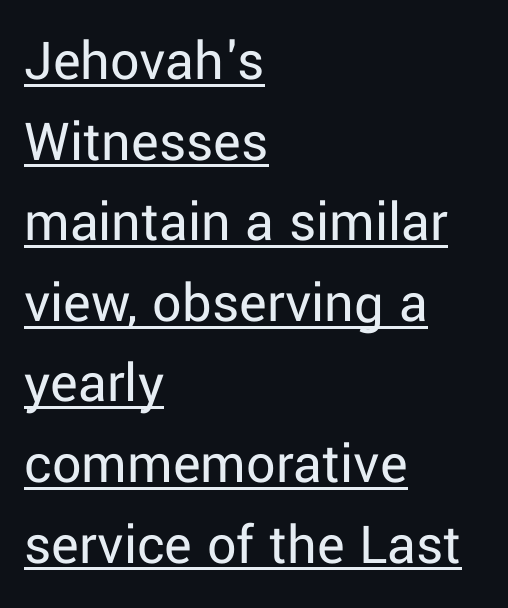
{"serif": "no", "italic": "no", "bold": "no", "weight": "regular", "width": "normal", "stroke_contrast": "low", "x_height": "medium", "monospaced": "no", "underline": "yes", "align": "left", "line_spacing": "normal", "line_spacing_ratio": 1.39, "letter_spacing": "normal", "letter_spacing_em": 0.0, "glyph_px": 58}
